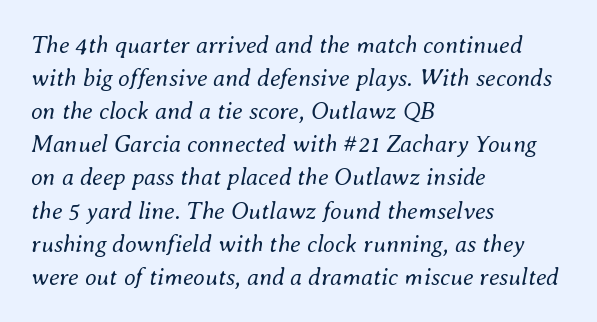
Is this a heavy cut? Hardly; it is regular or lighter. Is the block centered? No — it sits flush against the left margin. The passage shown stacks its lines at a standard gap. If you drew a line through each stem, it would be angled. The gaps between neighbouring characters are ordinary and unremarkable. Type without underlining.
